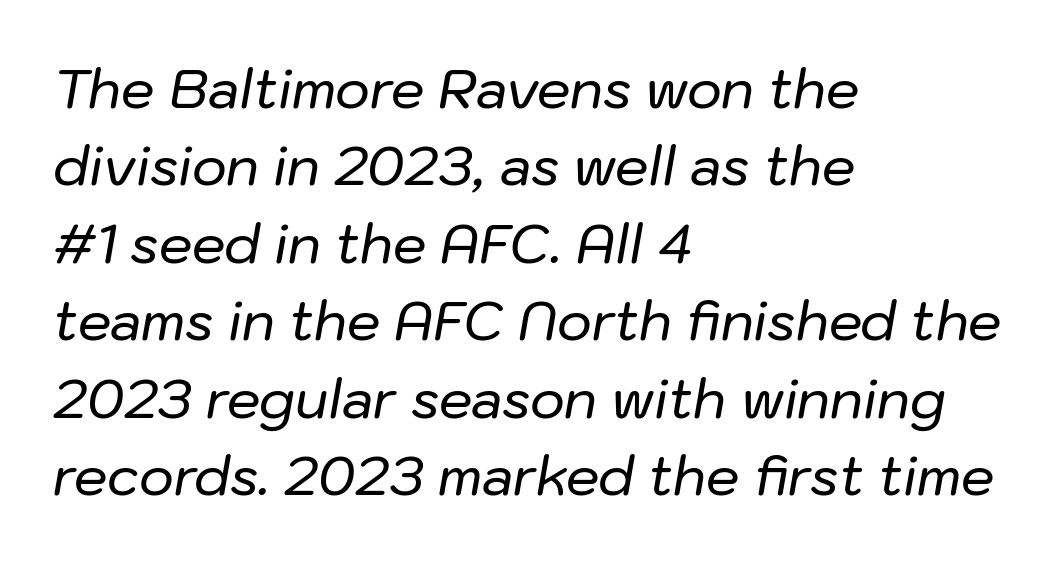
Q: Is the text italic (slanted)? A: Yes, it leans right by about 10 degrees.
Q: Is the text underlined? A: No.
Q: How is the paragraph aligned? A: Left-aligned.
Q: Is the spacing between letters normal or unusually wide? A: Normal.
Q: Is the spacing between lines tight, normal or loose? A: Normal.
Q: Width (condensed, normal, or wide)? A: Normal.
Q: Stroke contrast? A: Low.
Q: x-height? A: Medium.
Q: Monospaced? A: No.
